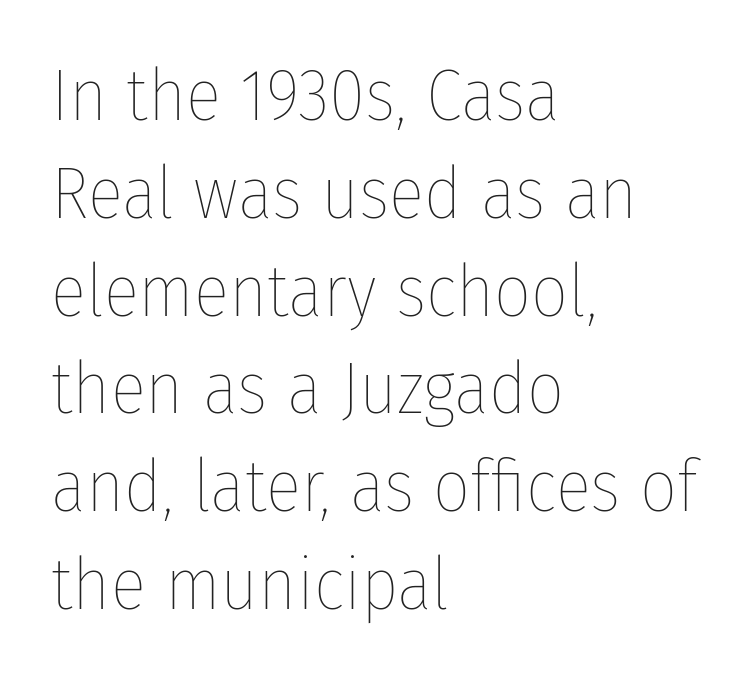
{"italic": "no", "bold": "no", "weight": "thin", "width": "condensed", "stroke_contrast": "low", "x_height": "medium", "monospaced": "no", "underline": "no", "align": "left", "line_spacing": "normal", "line_spacing_ratio": 1.34, "letter_spacing": "normal", "letter_spacing_em": 0.0, "glyph_px": 73}
